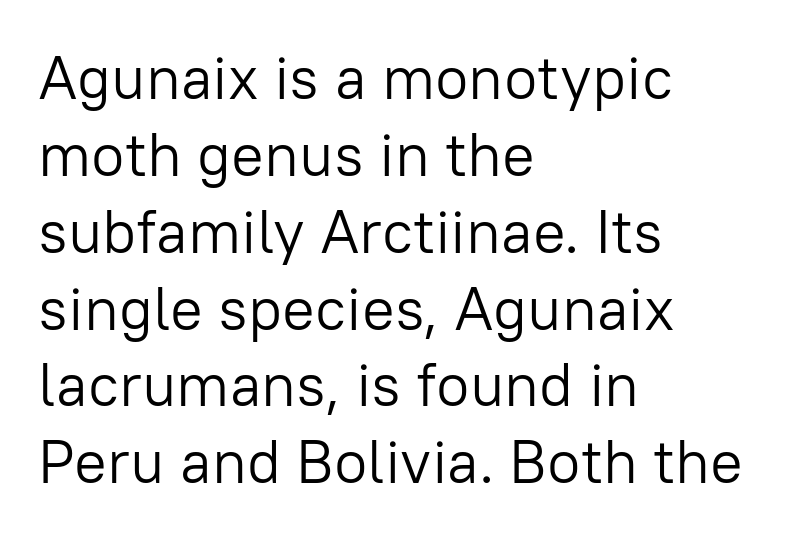
Observe the absence of serifs on each vertical stroke in this sample. This sample has the flowing, uneven cadence of proportional lettering. In terms of leading, this rendering sits right in the middle. Between one letter and the next there's only the usual sliver of space. The weight would be labelled regular, book, light, or lighter still. The baseline area is clear.
